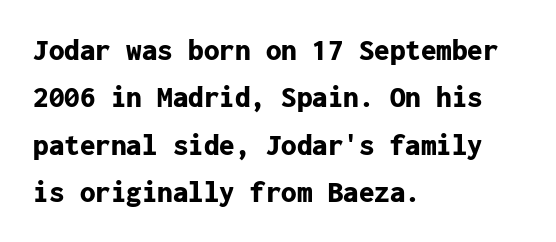
Q: Is the text bold? A: Yes.
Q: Is the text italic (slanted)? A: No, it is upright.
Q: Is the typeface a serif or a sans-serif typeface? A: Sans-serif.
Q: Is the text underlined? A: No.
Q: How is the paragraph aligned? A: Left-aligned.
Q: Is the spacing between letters normal or unusually wide? A: Normal.
Q: Is the spacing between lines tight, normal or loose? A: Normal.
Q: Width (condensed, normal, or wide)? A: Normal.
Q: Stroke contrast? A: Low.
Q: x-height? A: Medium.
Q: Monospaced? A: Yes.
